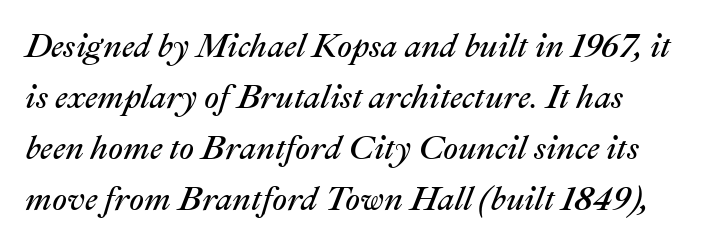
The image shows 33 px regular-weight type, italic (leaning right); set normal line spacing (1.55x), normal letter spacing, not underlined; medium stroke contrast and a medium x-height.
